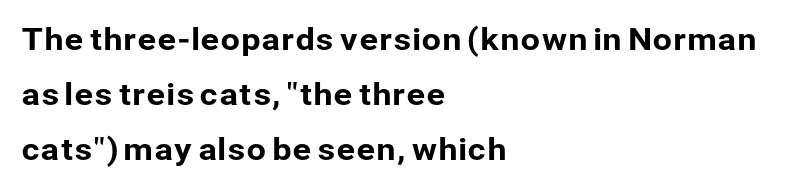
The strip under each line holds only bare page. Every row of glyphs begins at an identical x-position on the left. There is no visible air inserted between adjacent glyphs. The lettering stays uniformly vertical, giving the passage a roman look. Letterform terminals end flat and unadorned throughout the passage. Here the designer chose a conventional face with non-uniform glyph widths.
